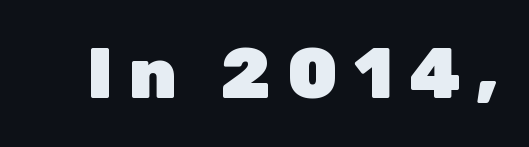
{"serif": "no", "italic": "no", "bold": "yes", "weight": "heavy", "width": "normal", "stroke_contrast": "low", "x_height": "medium", "monospaced": "no", "underline": "no", "letter_spacing": "wide", "letter_spacing_em": 0.22, "glyph_px": 71}
